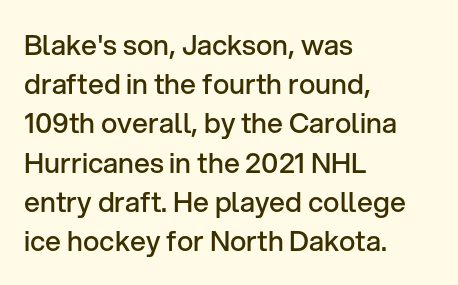
{"serif": "no", "italic": "no", "bold": "semi", "weight": "semibold", "width": "normal", "stroke_contrast": "low", "x_height": "medium", "monospaced": "no", "underline": "no", "align": "left", "line_spacing": "normal", "line_spacing_ratio": 1.4, "letter_spacing": "normal", "letter_spacing_em": 0.0, "glyph_px": 28}
